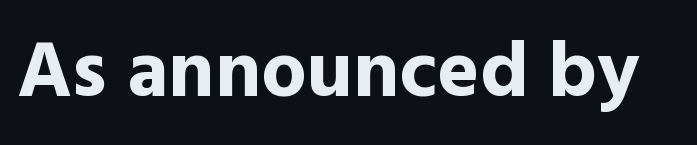
The strip under each line holds only bare page. Italic? Not at all — the glyphs are vertical. Observe the absence of serifs on each vertical stroke in this sample. A full-strength bold gives these letters their thick strokes. Character widths vary here, with narrow letters taking less room than wide ones.
